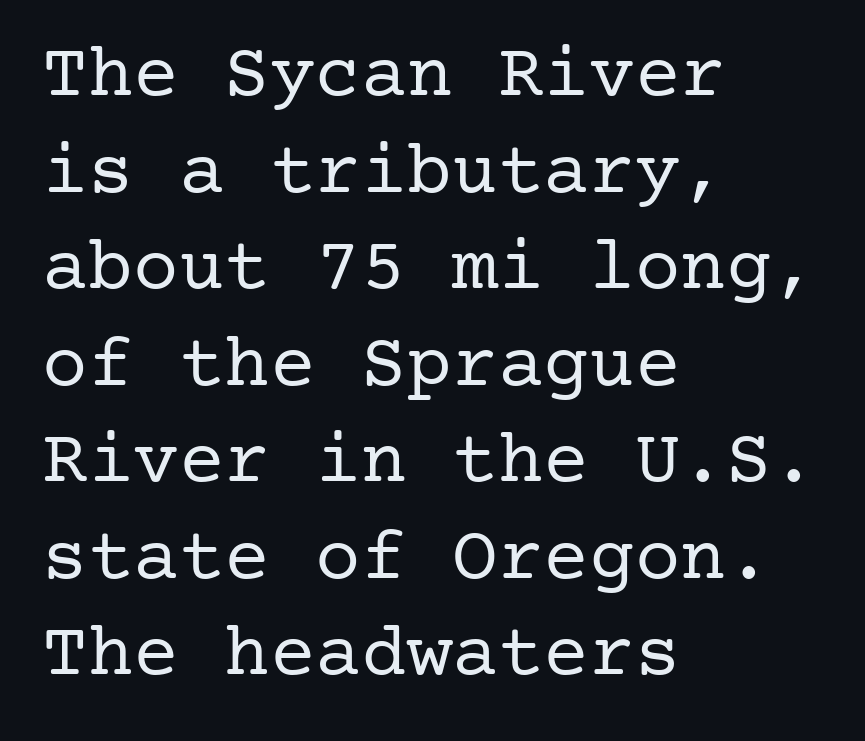
{"serif": "yes", "italic": "no", "bold": "no", "weight": "regular", "width": "normal", "stroke_contrast": "low", "x_height": "medium", "underline": "no", "align": "left", "line_spacing": "normal", "line_spacing_ratio": 1.27, "letter_spacing": "normal", "letter_spacing_em": 0.0, "glyph_px": 76}
